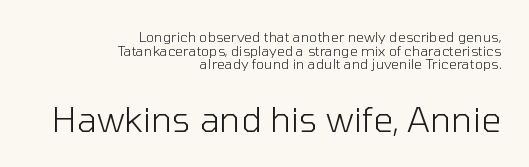
Underline: absent. The letterforms sit at book weight or below. The ragged edge is on the left, which tells us the setting is flush right. Compare the two chunks: the lower has the greater cap height. The letters carry no serifs — their stems end cleanly without finishing strokes.
